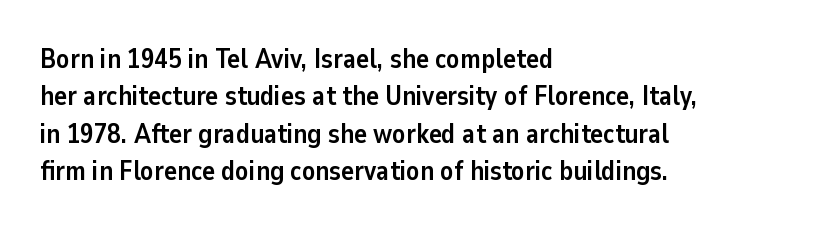
{"italic": "no", "bold": "yes", "underline": "no", "align": "left", "line_spacing": "normal", "line_spacing_ratio": 1.38, "letter_spacing": "normal", "letter_spacing_em": 0.0, "glyph_px": 27}
